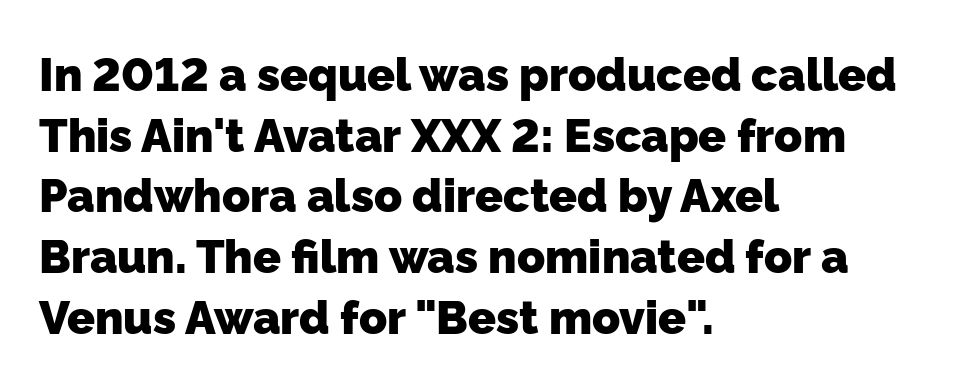
The image shows 46 px heavy sans-serif type; set left-aligned, normal line spacing (1.32x), normal letter spacing, not underlined; low stroke contrast and a medium x-height.
